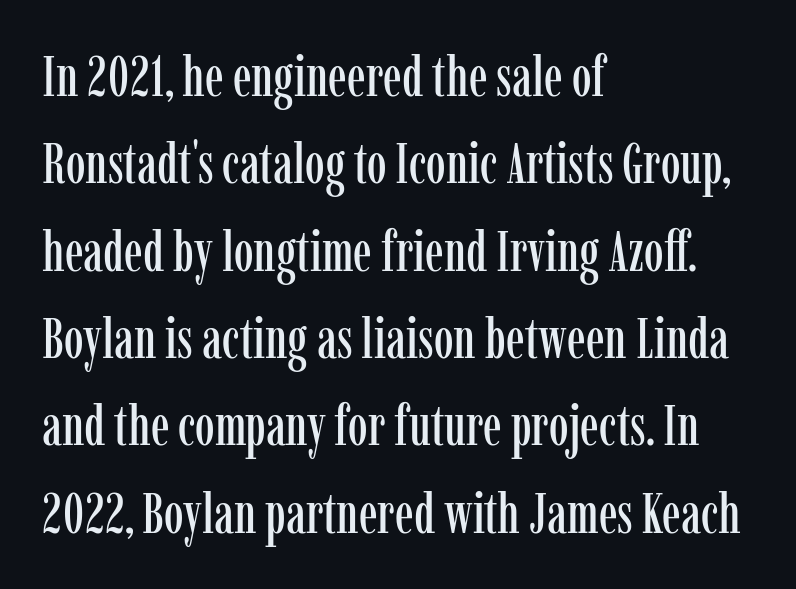
{"serif": "yes", "italic": "no", "width": "condensed", "stroke_contrast": "low", "x_height": "medium", "monospaced": "no", "underline": "no", "align": "left", "line_spacing": "normal", "line_spacing_ratio": 1.56, "letter_spacing": "normal", "letter_spacing_em": 0.0, "glyph_px": 56}
